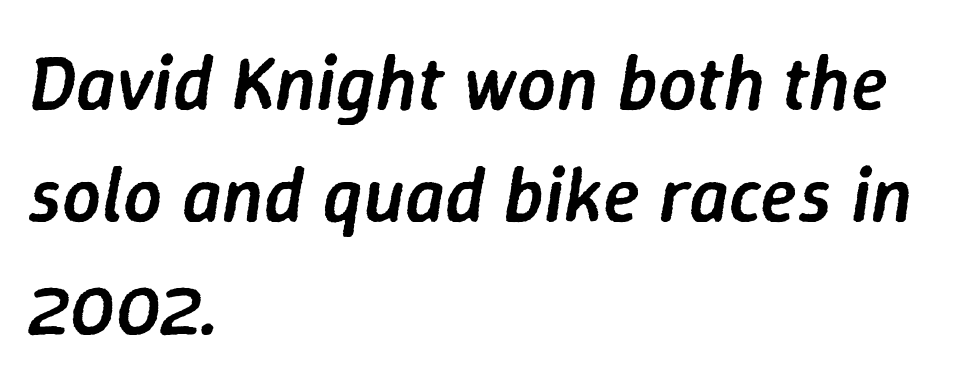
The image shows 77 px semibold type, italic (leaning right); set left-aligned, normal line spacing (1.46x), normal letter spacing, not underlined; low stroke contrast and a medium x-height.
